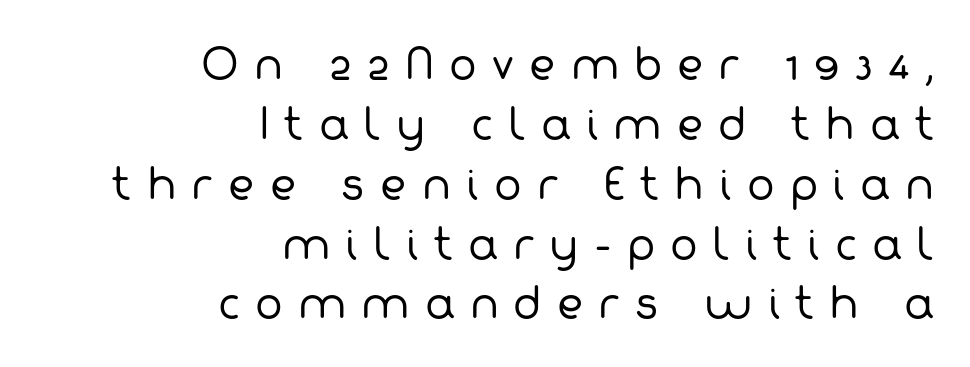
Q: Is the text bold? A: No.
Q: Is the typeface a serif or a sans-serif typeface? A: Sans-serif.
Q: Is the text underlined? A: No.
Q: How is the paragraph aligned? A: Right-aligned.
Q: Is the spacing between letters normal or unusually wide? A: Unusually wide.
Q: Is the spacing between lines tight, normal or loose? A: Normal.
Q: Width (condensed, normal, or wide)? A: Normal.
Q: Stroke contrast? A: Low.
Q: x-height? A: Medium.
Q: Monospaced? A: No.
